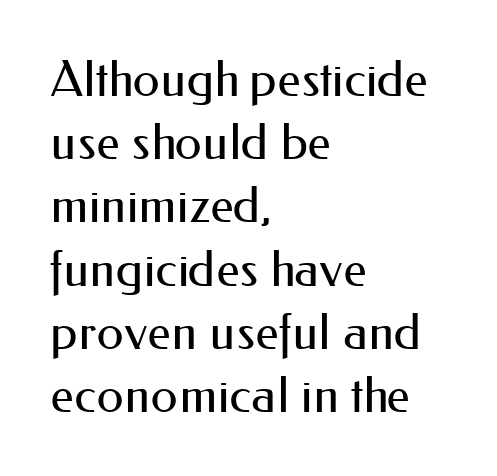
{"serif": "no", "italic": "no", "bold": "no", "weight": "regular", "width": "normal", "stroke_contrast": "medium", "x_height": "small", "monospaced": "no", "underline": "no", "align": "left", "line_spacing": "normal", "line_spacing_ratio": 1.29, "letter_spacing": "normal", "letter_spacing_em": 0.0, "glyph_px": 49}
